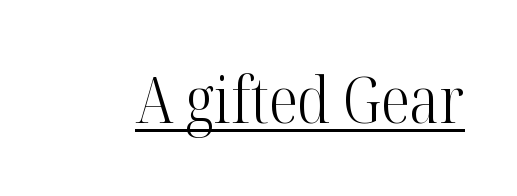
{"serif": "yes", "italic": "no", "bold": "no", "weight": "light", "width": "condensed", "stroke_contrast": "high", "x_height": "medium", "monospaced": "no", "underline": "yes", "letter_spacing": "normal", "letter_spacing_em": 0.0, "glyph_px": 65}
